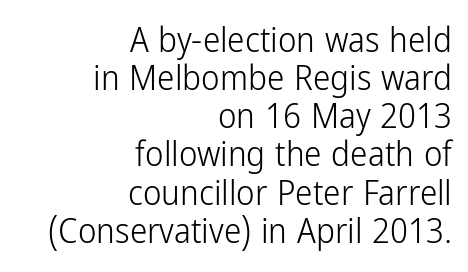
One glance says dense: line gaps are narrower than usual. A typesetter would label this face a sans. Unbolded letterforms with no extra heft. Any mark beneath the type? The region is blank. You could call the tracking neutral — neither tight nor loose. A typesetter would call this proportional, since set widths differ per character.
